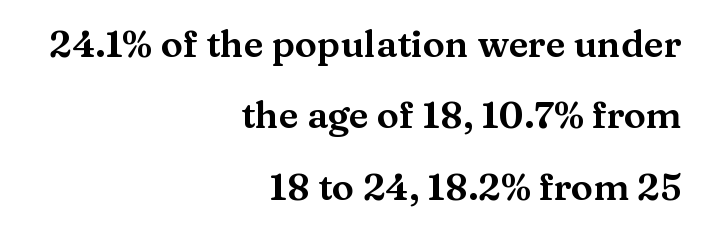
The face used here is proportionally spaced, like ordinary book or web type. There is no visible air inserted between adjacent glyphs. The font's upright variant was chosen for this text. Right-aligned paragraph, ragged on the left. To sum up the face: it has serifs. Vertically, the passage feels expansive, rows floating well apart.
